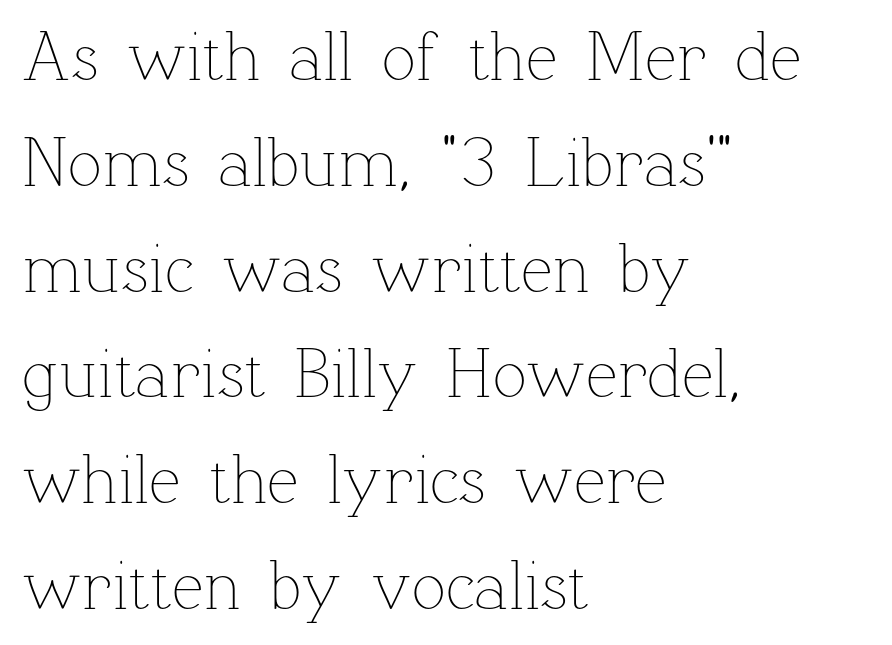
Q: Is the text bold? A: No.
Q: Is the text italic (slanted)? A: No, it is upright.
Q: Is the text underlined? A: No.
Q: How is the paragraph aligned? A: Left-aligned.
Q: Is the spacing between letters normal or unusually wide? A: Normal.
Q: Is the spacing between lines tight, normal or loose? A: Normal.
Q: Width (condensed, normal, or wide)? A: Normal.
Q: Stroke contrast? A: Low.
Q: x-height? A: Medium.
Q: Monospaced? A: No.
